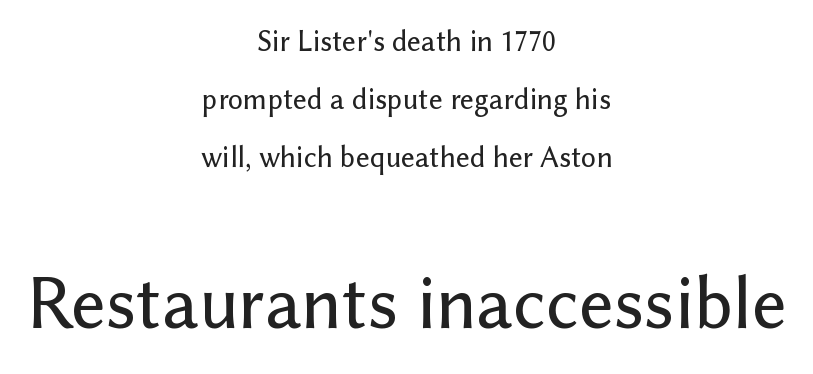
The image shows 76 px sans-serif type, upright; set centered, loose line spacing (1.93x), normal letter spacing, not underlined; the second (bottom) block is 2.53x larger; low stroke contrast and a medium x-height.
